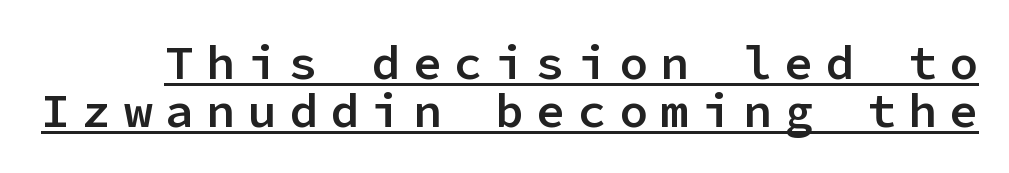
Is this a sans? Yes — the strokes have no serifs. The passage shown stacks its lines with hardly any gap. Firm but not heavy-handed strokes: this text is semibold. Looks like terminal output: every glyph gets an equal slot.
